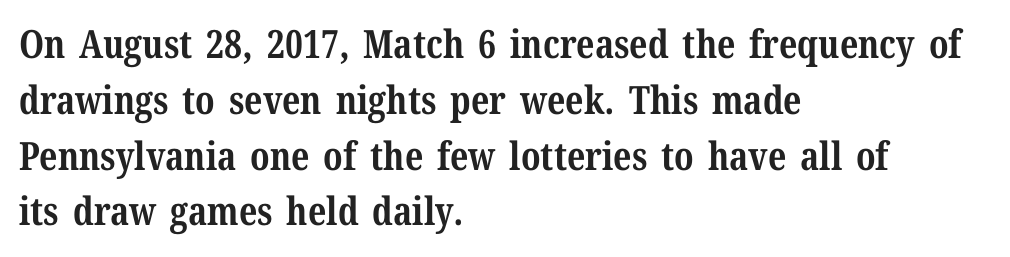
{"serif": "yes", "italic": "no", "bold": "yes", "weight": "bold", "width": "normal", "stroke_contrast": "medium", "x_height": "medium", "monospaced": "no", "underline": "no", "align": "left", "line_spacing": "normal", "line_spacing_ratio": 1.43, "letter_spacing": "normal", "letter_spacing_em": 0.0, "glyph_px": 39}
